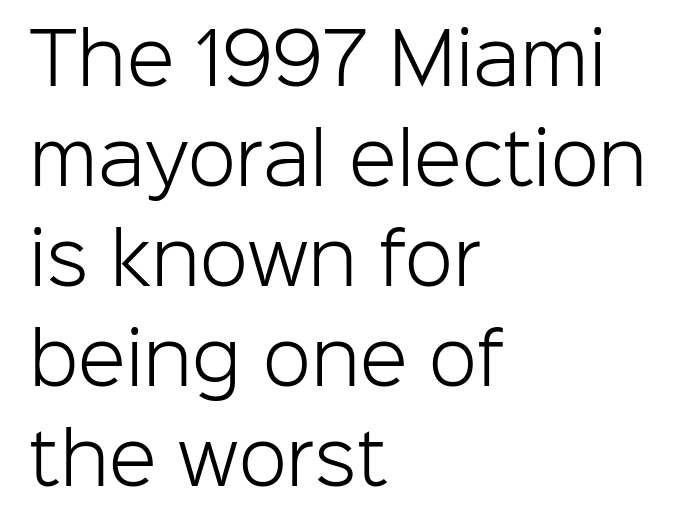
Q: Is the text bold? A: No.
Q: Is the text italic (slanted)? A: No, it is upright.
Q: Is the typeface a serif or a sans-serif typeface? A: Sans-serif.
Q: Is the text underlined? A: No.
Q: How is the paragraph aligned? A: Left-aligned.
Q: Is the spacing between letters normal or unusually wide? A: Normal.
Q: Is the spacing between lines tight, normal or loose? A: Normal.
Q: Width (condensed, normal, or wide)? A: Normal.
Q: Stroke contrast? A: Low.
Q: x-height? A: Medium.
Q: Monospaced? A: No.
